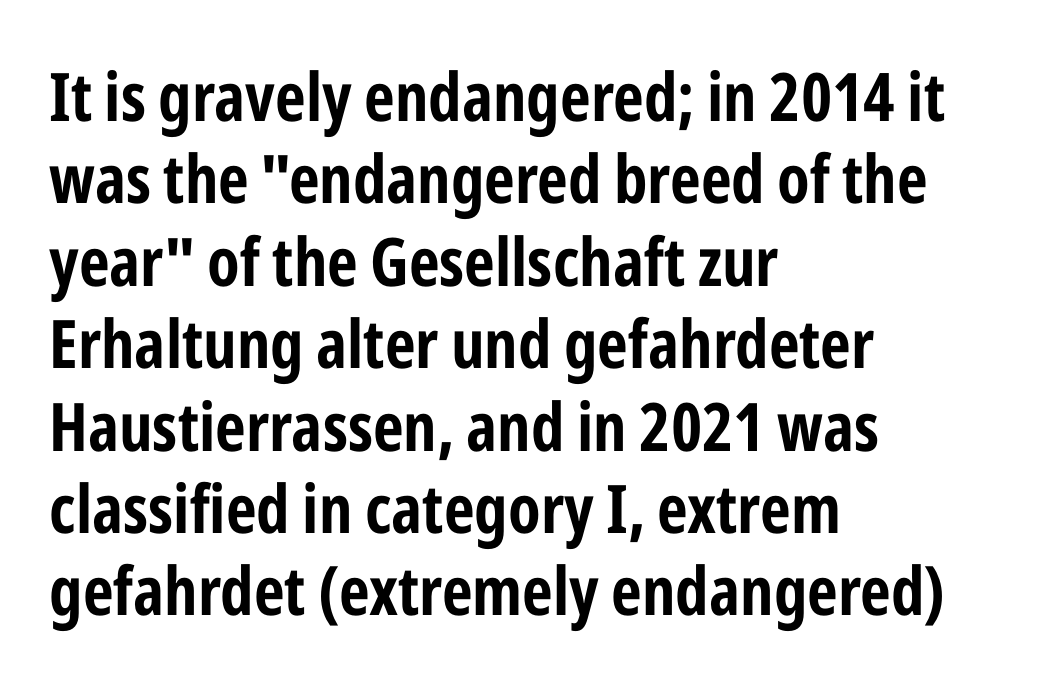
The image shows 67 px condensed sans-serif type, upright; set left-aligned, line spacing 1.23x, normal letter spacing, not underlined; low stroke contrast and a medium x-height.
